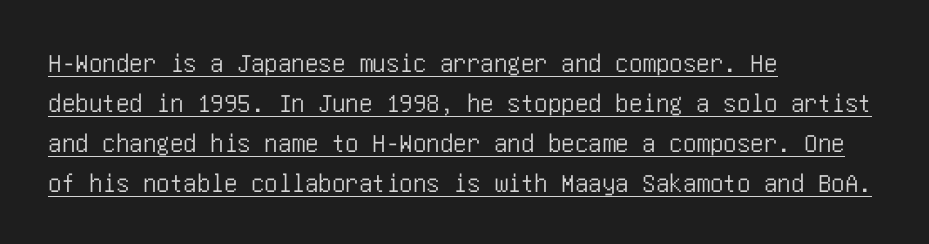
The rendering uses a moderate line-height, typical for paragraphs. Is the letter spacing exaggerated? No — it looks like the ordinary default. These lines were composed using upright roman letters. Looks like someone drew a line under every word here. Each line starts at the same left margin while the right side varies.
